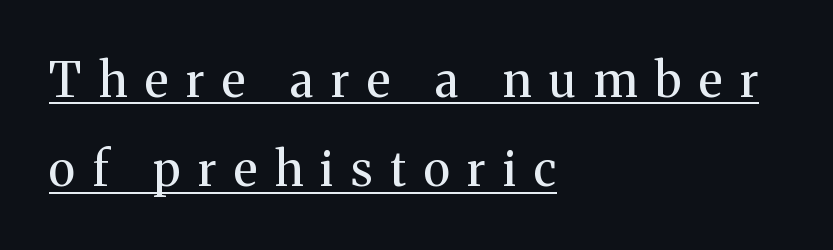
{"serif": "yes", "italic": "no", "bold": "no", "weight": "regular", "width": "normal", "stroke_contrast": "medium", "x_height": "medium", "monospaced": "no", "underline": "yes", "align": "left", "line_spacing_ratio": 1.86, "letter_spacing": "wide", "letter_spacing_em": 0.37, "glyph_px": 48}
